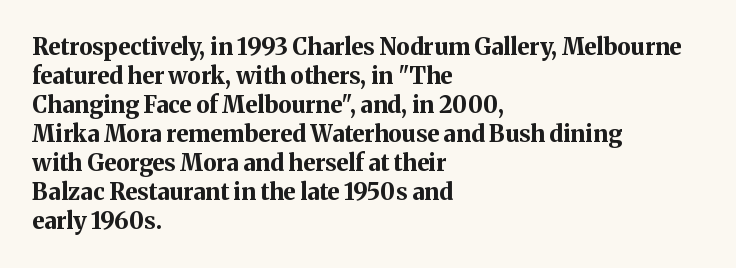
{"italic": "no", "bold": "yes", "underline": "no", "align": "left", "line_spacing": "normal", "line_spacing_ratio": 1.26, "letter_spacing": "normal", "letter_spacing_em": 0.0, "glyph_px": 23}
